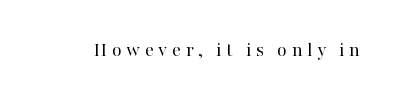
Is there any slant? The stems are plumb. This is not heavy type; no bold has been used. Someone cranked the tracking dial way up on this one. Descenders are the only things crossing below the line.
